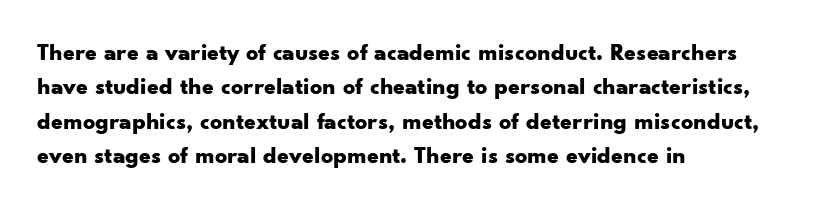
{"italic": "no", "bold": "yes", "underline": "no", "align": "left", "line_spacing": "normal", "line_spacing_ratio": 1.43, "letter_spacing": "normal", "letter_spacing_em": 0.0, "glyph_px": 24}
